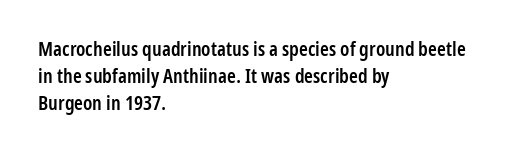
Designer's note — italics off, roman on. These lines are set flush left with a ragged right edge. The area under the type is left untouched. A normal amount of white space separates one row of letters from the next.
